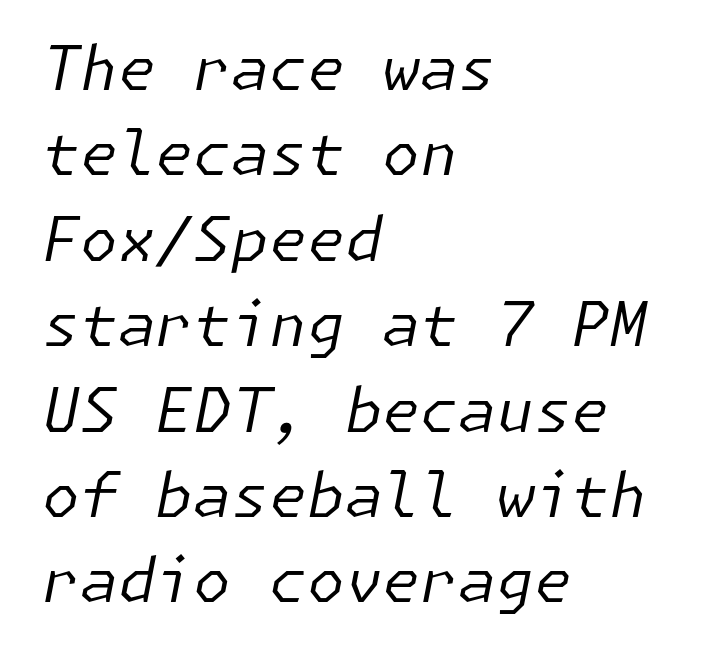
The image shows 61 px regular-weight type, italic (leaning right); set left-aligned, normal line spacing (1.4x), normal letter spacing, not underlined; low stroke contrast and a medium x-height.
